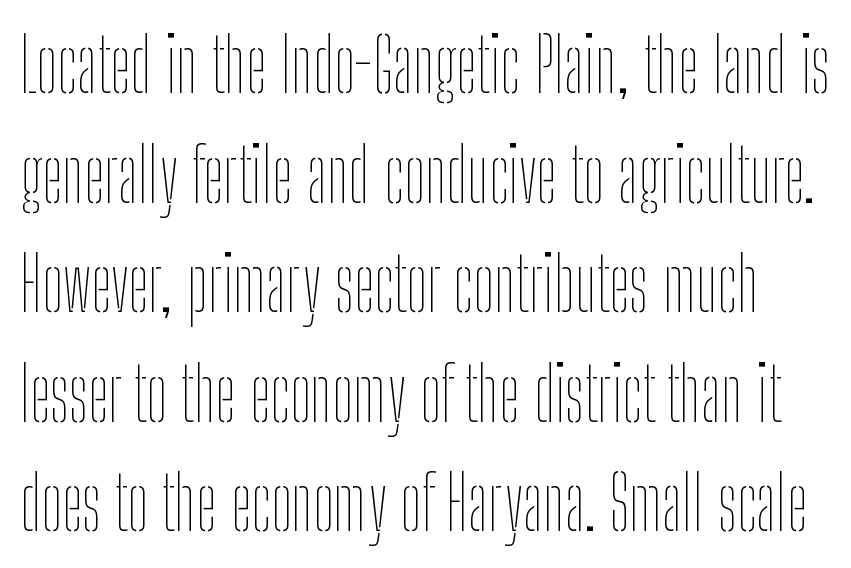
{"italic": "no", "bold": "no", "weight": "thin", "width": "condensed", "stroke_contrast": "low", "x_height": "medium", "monospaced": "no", "underline": "no", "line_spacing": "normal", "line_spacing_ratio": 1.48, "letter_spacing": "normal", "letter_spacing_em": 0.0, "glyph_px": 74}
